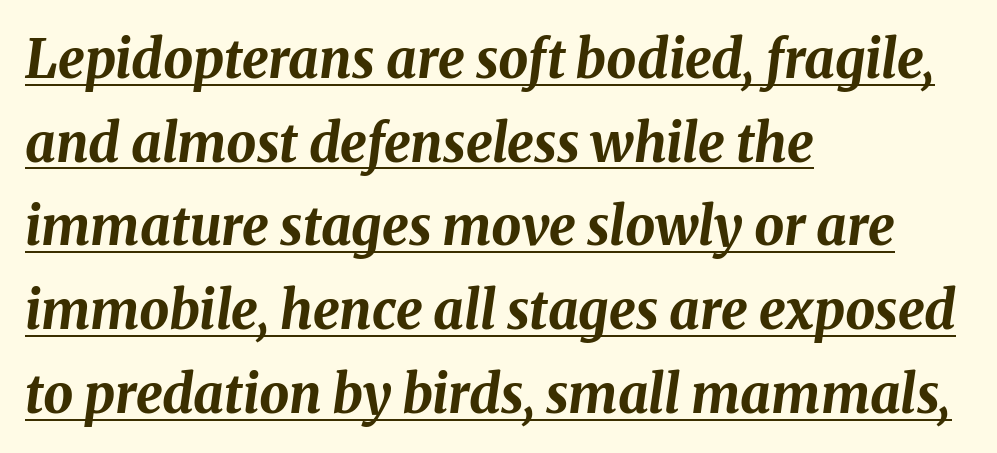
The image shows 53 px bold type, italic (leaning right); set left-aligned, normal line spacing (1.58x), normal letter spacing, underlined; medium stroke contrast and a medium x-height.
